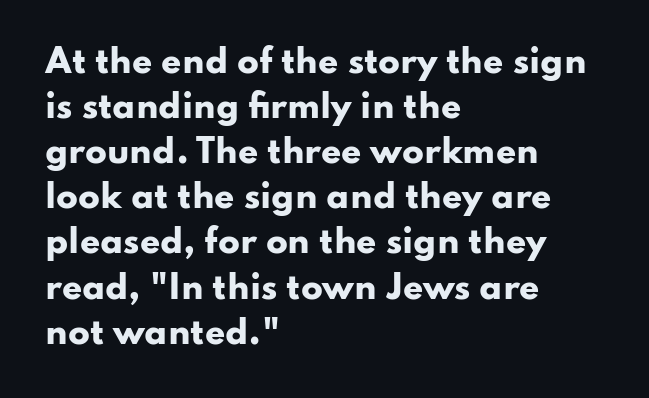
The image shows 32 px heavy, wide sans-serif type, upright; set left-aligned, normal line spacing (1.41x), normal letter spacing, not underlined; low stroke contrast and a small x-height.
